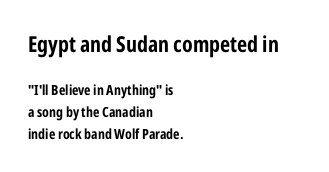
{"italic": "no", "underline": "no", "align": "left", "line_spacing": "normal", "line_spacing_ratio": 1.56, "letter_spacing": "normal", "letter_spacing_em": 0.0, "larger_block": "first", "size_ratio": 1.57, "glyph_px": 22}
